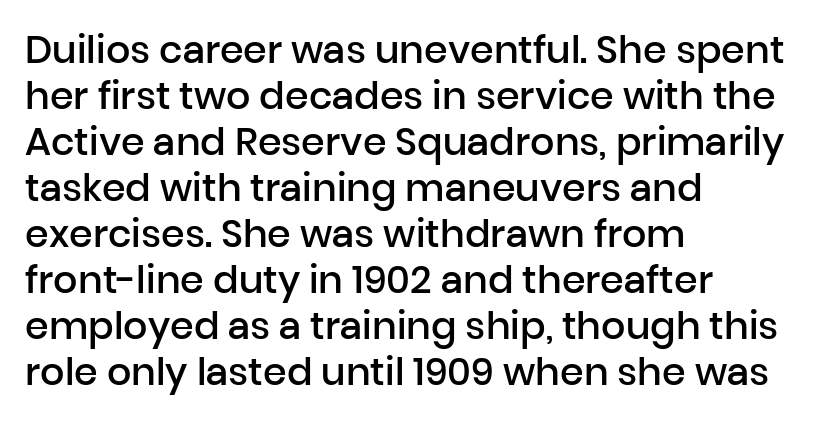
The image shows 38 px semibold sans-serif type, upright; set left-aligned, line spacing 1.21x, normal letter spacing, not underlined; low stroke contrast and a medium x-height.
